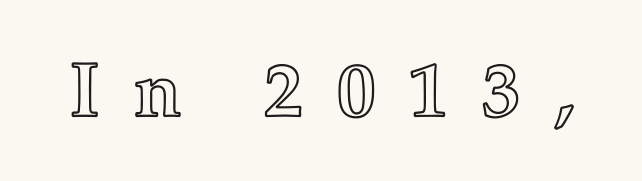
Q: Is the text italic (slanted)? A: No, it is upright.
Q: Is the text underlined? A: No.
Q: Is the spacing between letters normal or unusually wide? A: Unusually wide.
Q: Width (condensed, normal, or wide)? A: Normal.
Q: x-height? A: Medium.
Q: Monospaced? A: No.
